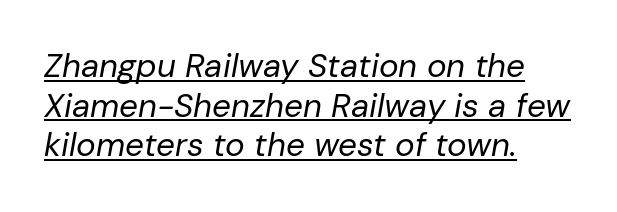
Horizontal alignment here is leftward, the default for most running prose. Like a heading marked for emphasis, these lines bear an underscore. Counters stay open thanks to moderate or lighter strokes. An italicized treatment has been applied to the whole sample.
